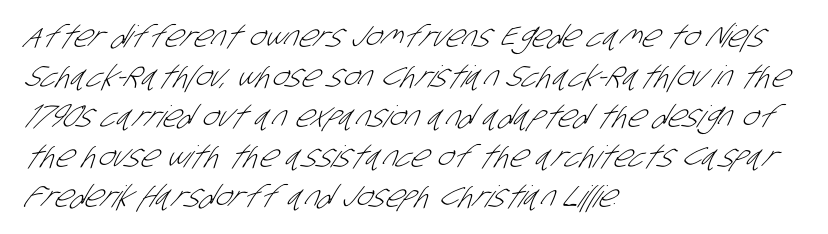
The image shows 30 px light, condensed sans-serif type; set left-aligned, normal line spacing (1.33x), normal letter spacing, not underlined; low stroke contrast and a large x-height.
